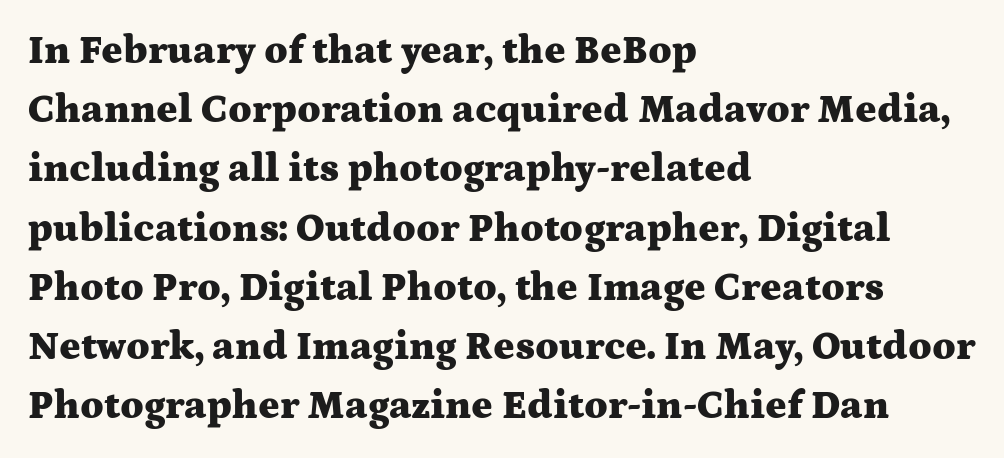
The image shows 40 px heavy, wide serif type, upright; set left-aligned, normal line spacing (1.48x), normal letter spacing, not underlined; medium stroke contrast and a medium x-height.
